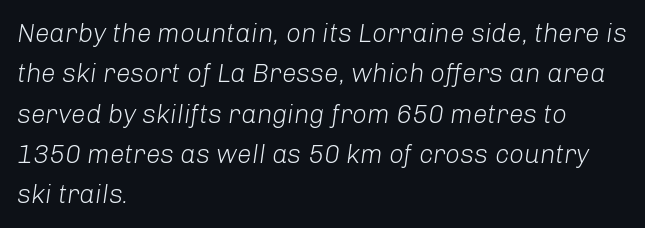
The image shows 26 px text type, italic (leaning right); set left-aligned, normal line spacing (1.55x), normal letter spacing, not underlined.
